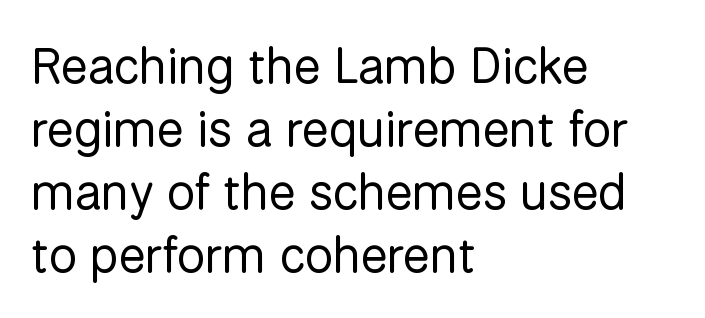
The image shows 50 px regular-weight sans-serif type, upright; set left-aligned, normal line spacing (1.26x), normal letter spacing, not underlined; low stroke contrast and a medium x-height.
